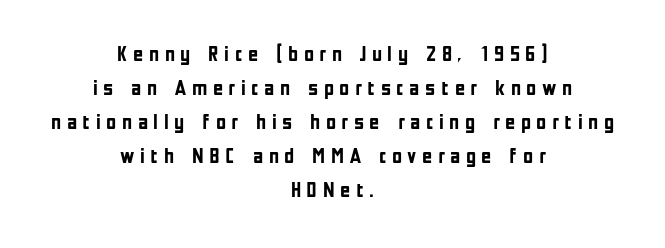
Q: Is the text bold? A: Yes.
Q: Is the text italic (slanted)? A: No, it is upright.
Q: Is the text underlined? A: No.
Q: How is the paragraph aligned? A: Centered.
Q: Is the spacing between letters normal or unusually wide? A: Unusually wide.
Q: Is the spacing between lines tight, normal or loose? A: Normal.
